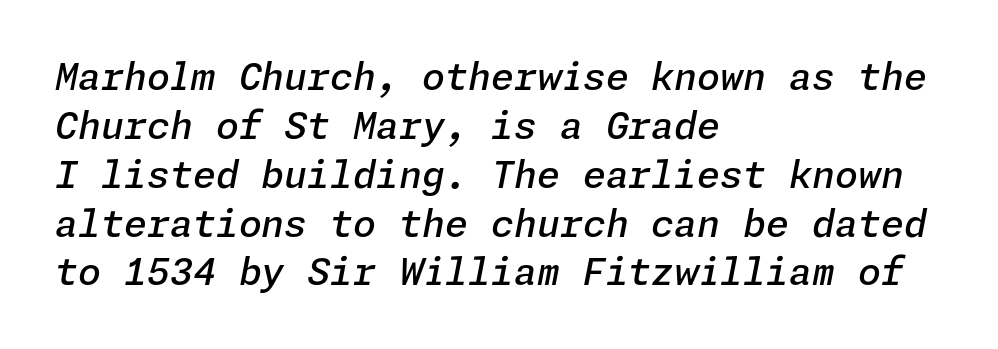
{"italic": "yes", "lean": "right", "slant_degrees": 11, "bold": "semi", "weight": "semibold", "width": "normal", "stroke_contrast": "low", "x_height": "medium", "underline": "no", "align": "left", "line_spacing": "normal", "line_spacing_ratio": 1.32, "letter_spacing": "normal", "letter_spacing_em": 0.0, "glyph_px": 37}
